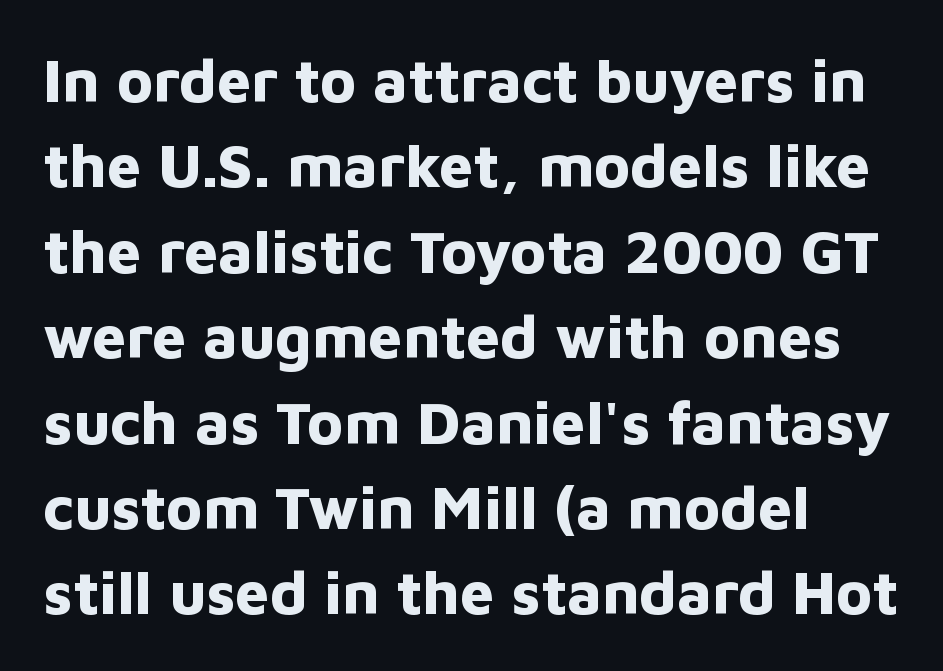
Q: Is the text bold? A: Yes.
Q: Is the text italic (slanted)? A: No, it is upright.
Q: Is the typeface a serif or a sans-serif typeface? A: Sans-serif.
Q: Is the text underlined? A: No.
Q: How is the paragraph aligned? A: Left-aligned.
Q: Is the spacing between letters normal or unusually wide? A: Normal.
Q: Is the spacing between lines tight, normal or loose? A: Normal.
Q: Width (condensed, normal, or wide)? A: Normal.
Q: Stroke contrast? A: Low.
Q: x-height? A: Medium.
Q: Monospaced? A: No.
